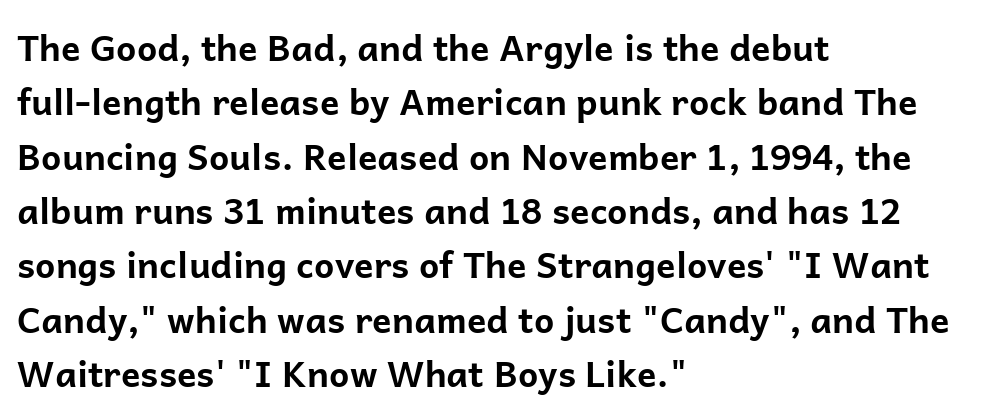
The image shows 36 px bold sans-serif type, upright; set left-aligned, normal line spacing (1.51x), normal letter spacing, not underlined; low stroke contrast and a medium x-height.
